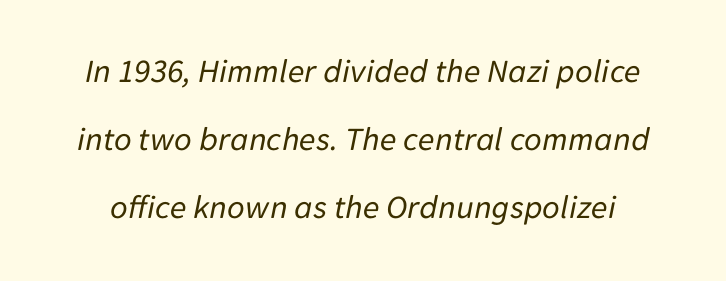
The typesetting does not lean heavy: it is not bold. Notice how the stems are inclined rather than vertical — that's the hallmark of italics. You could not count columns in this text — the font is proportionally spaced. A typesetter would call this zero additional tracking. The strip under each line holds only bare page.
